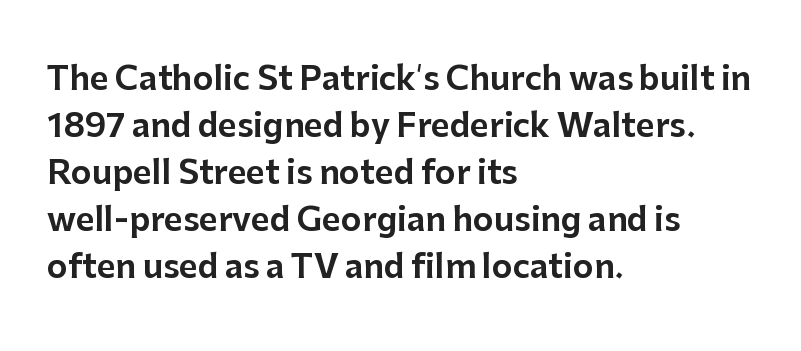
Each word holds together tightly as a unit, with standard inter-letter gaps. Nope, not italic — everything's standing straight. Lines of text with bare space underneath. A typesetter would call this leading conventional body-copy spacing. Stroke terminals: plain, sans-serif. Where is the straight margin? On the left.
